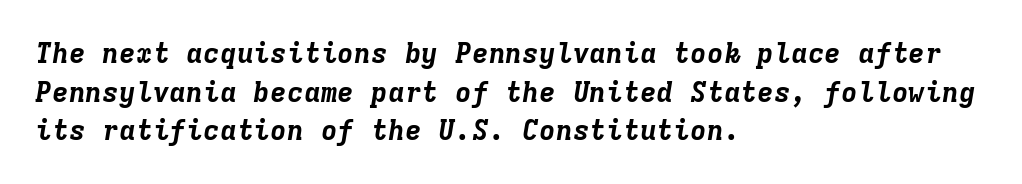
The image shows 28 px bold type, italic (leaning right), monospaced; set left-aligned, normal line spacing (1.38x), normal letter spacing, not underlined; low stroke contrast and a medium x-height.
